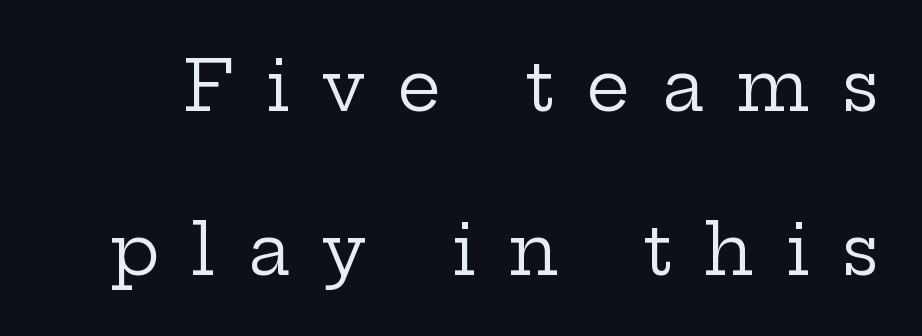
Small tapered or slab feet sit at the stroke ends, so this counts as serif. Someone cranked the tracking dial way up on this one. The specimen reads as upright at a glance. Descenders hang freely into open space. Do the characters align in a grid? No, the font is proportional.
